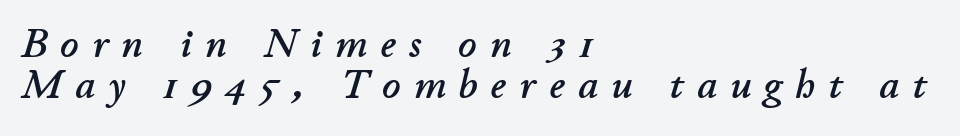
The space beneath each line is pristine and unruled. Caption: expanded tracking, letters set apart. Note the varied advance widths — an 'i' is clearly narrower than an 'm'. The vertical gap from one line to the next is small. Italic: yes, the glyphs are oblique.
